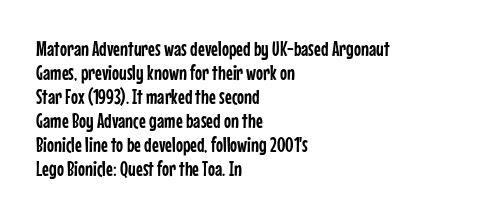
{"italic": "no", "underline": "no", "align": "left", "line_spacing": "tight", "line_spacing_ratio": 1.14, "letter_spacing": "normal", "letter_spacing_em": 0.0, "glyph_px": 21}
